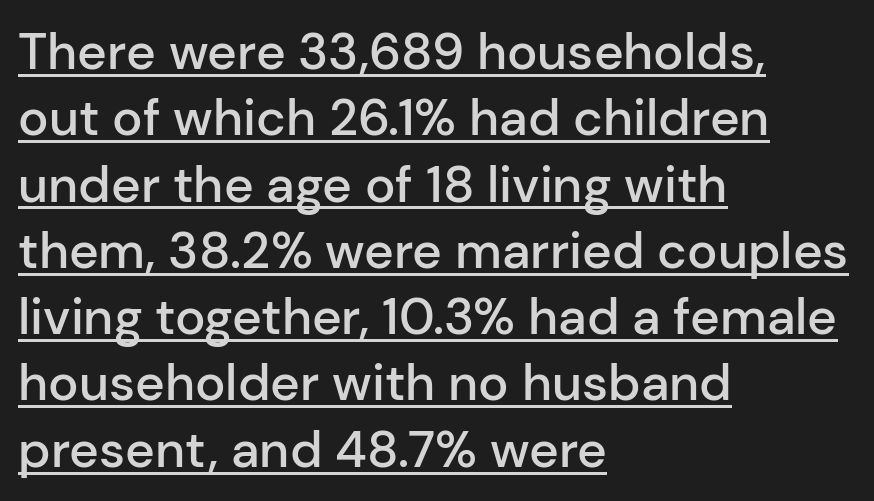
The rendering uses natural spacing where letterforms have individual widths. Where is the straight margin? On the left. Is there any slant? The stems are plumb. Honestly, the letter spacing is just normal — you wouldn't notice it.
